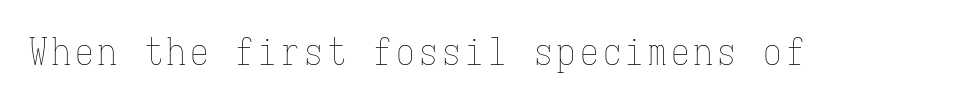
{"italic": "no", "bold": "no", "weight": "thin", "width": "condensed", "stroke_contrast": "low", "x_height": "medium", "monospaced": "yes", "underline": "no", "glyph_px": 37}
